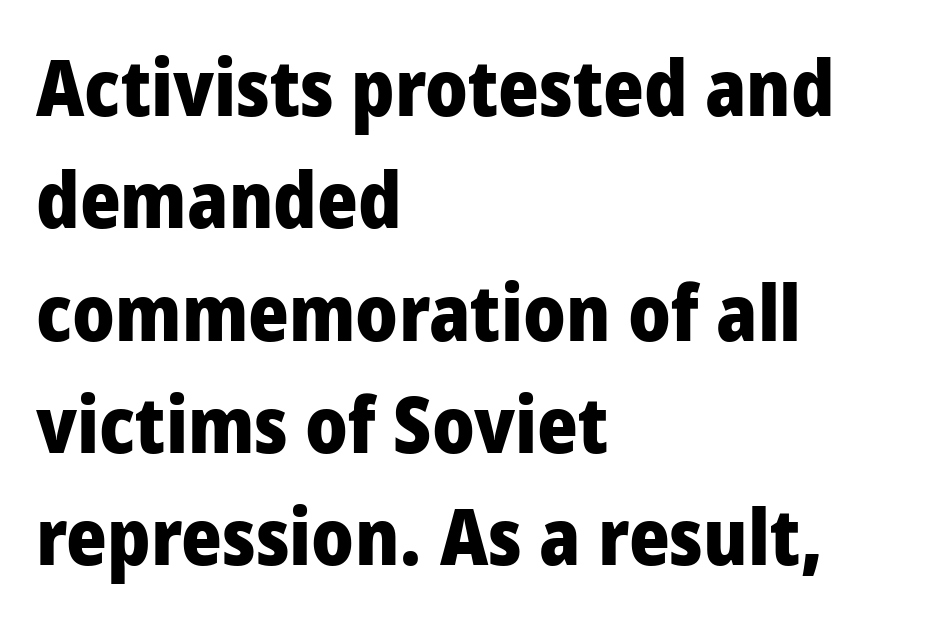
Q: Is the text bold? A: Yes.
Q: Is the text italic (slanted)? A: No, it is upright.
Q: Is the typeface a serif or a sans-serif typeface? A: Sans-serif.
Q: Is the text underlined? A: No.
Q: How is the paragraph aligned? A: Left-aligned.
Q: Is the spacing between letters normal or unusually wide? A: Normal.
Q: Is the spacing between lines tight, normal or loose? A: Normal.
Q: Width (condensed, normal, or wide)? A: Condensed.
Q: Stroke contrast? A: Low.
Q: x-height? A: Large.
Q: Monospaced? A: No.
